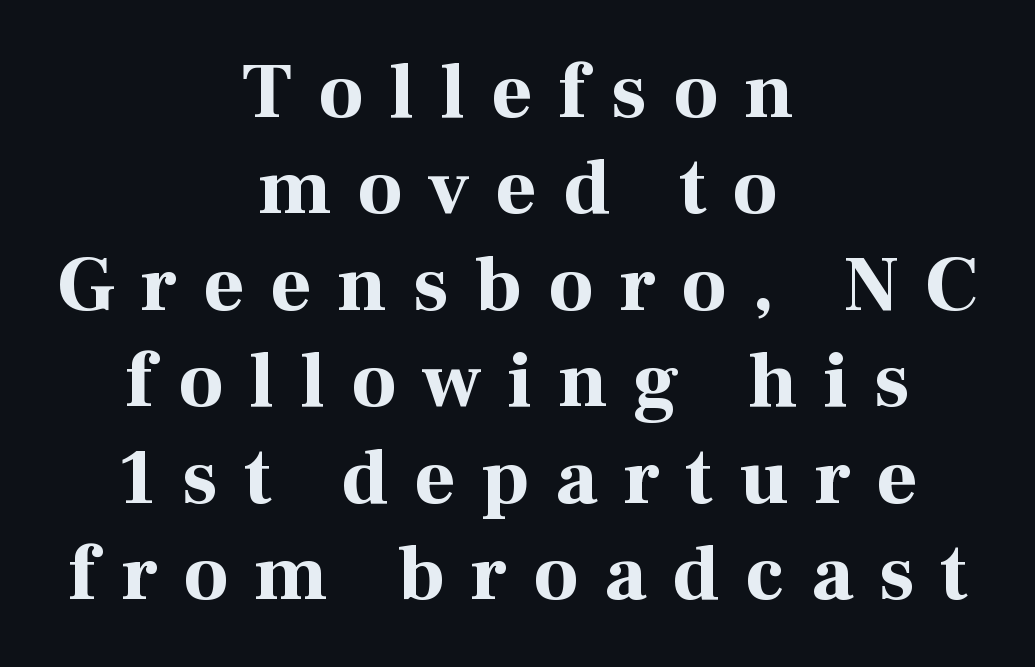
{"serif": "yes", "italic": "no", "bold": "yes", "weight": "bold", "width": "normal", "stroke_contrast": "high", "x_height": "medium", "monospaced": "no", "underline": "no", "align": "center", "line_spacing_ratio": 1.22, "letter_spacing": "wide", "letter_spacing_em": 0.33, "glyph_px": 79}
